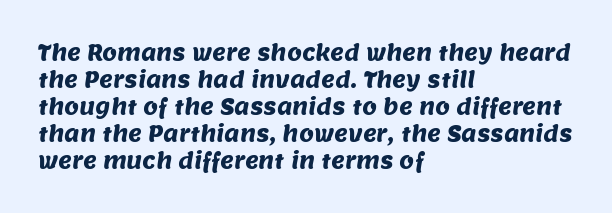
Between one letter and the next there's only the usual sliver of space. Nobody drew a line under any word here. One glance says typical: line gaps are just what's usual. This rendering uses left alignment, leaving the right contour irregular.
